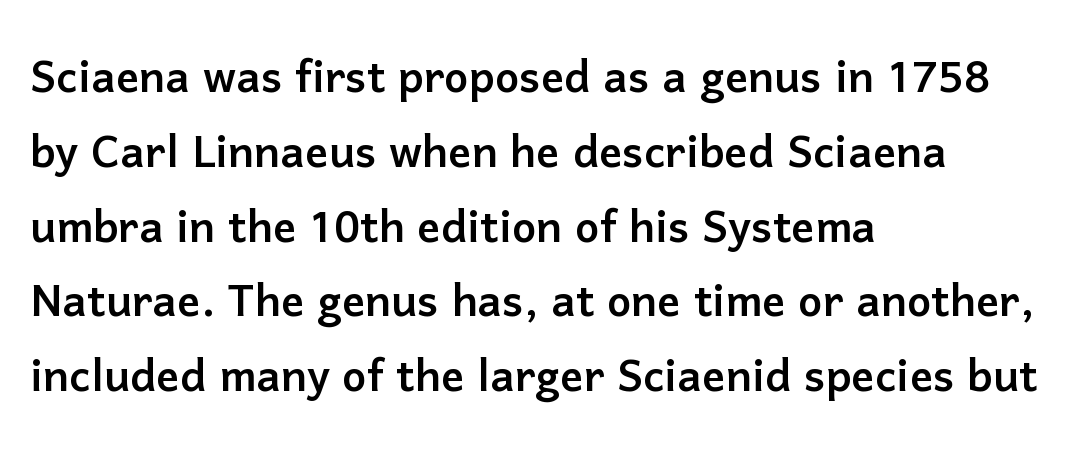
Q: Is the text italic (slanted)? A: No, it is upright.
Q: Is the typeface a serif or a sans-serif typeface? A: Sans-serif.
Q: Is the text underlined? A: No.
Q: How is the paragraph aligned? A: Left-aligned.
Q: Is the spacing between letters normal or unusually wide? A: Normal.
Q: Is the spacing between lines tight, normal or loose? A: Normal.
Q: Width (condensed, normal, or wide)? A: Normal.
Q: Stroke contrast? A: Low.
Q: x-height? A: Medium.
Q: Monospaced? A: No.
